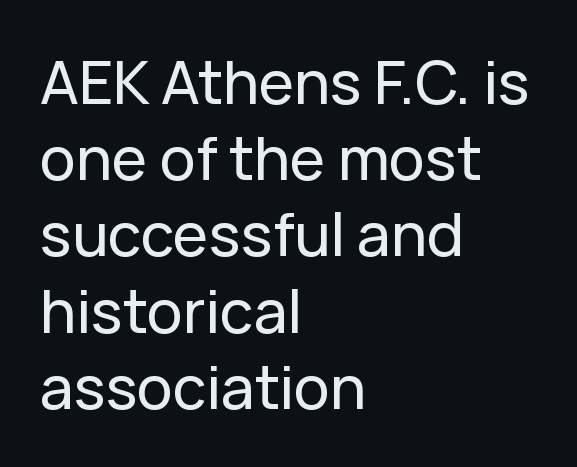
The image shows 60 px sans-serif type, upright; set left-aligned, normal line spacing (1.27x), normal letter spacing, not underlined; low stroke contrast and a medium x-height.
